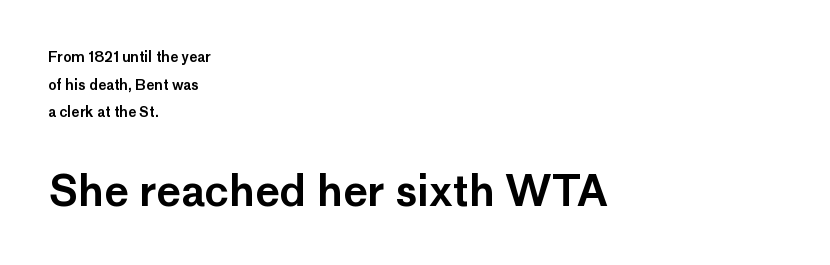
The image shows 42 px sans-serif type, upright; set left-aligned, loose line spacing (1.98x), normal letter spacing, not underlined; the second (bottom) block is 3.0x larger; low stroke contrast and a medium x-height.
